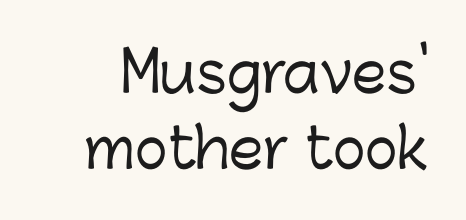
The image shows 55 px sans-serif type, upright; set normal line spacing (1.39x), normal letter spacing, not underlined; low stroke contrast and a medium x-height.
